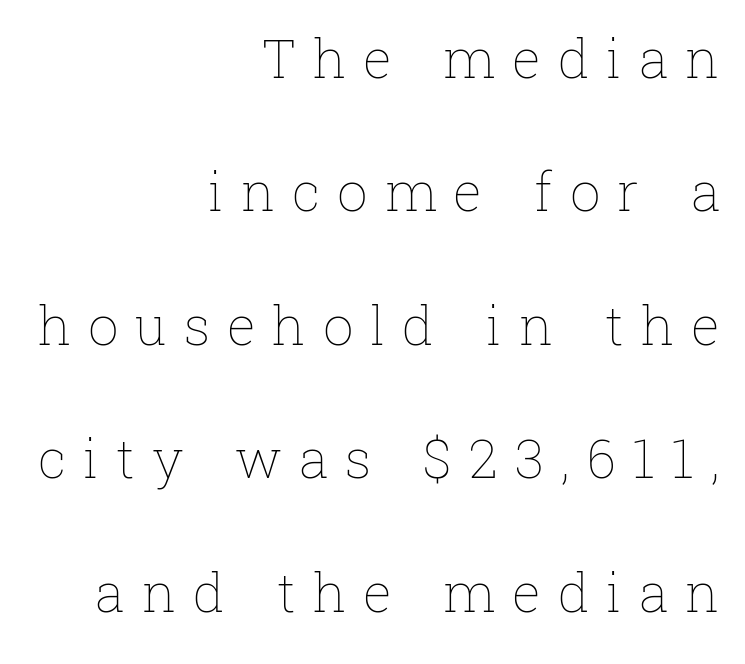
Q: Is the text bold? A: No.
Q: Is the text italic (slanted)? A: No, it is upright.
Q: Is the text underlined? A: No.
Q: How is the paragraph aligned? A: Right-aligned.
Q: Is the spacing between letters normal or unusually wide? A: Unusually wide.
Q: Is the spacing between lines tight, normal or loose? A: Loose.
Q: Width (condensed, normal, or wide)? A: Normal.
Q: Stroke contrast? A: Low.
Q: x-height? A: Medium.
Q: Monospaced? A: No.
